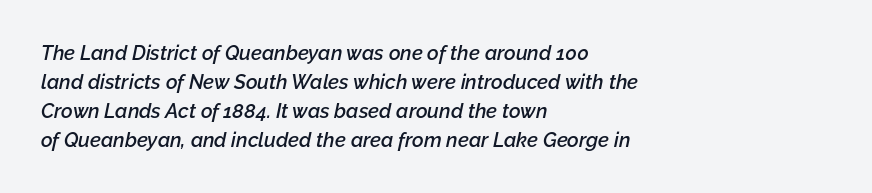
No extra tracking has been applied to these lines. These lines are set flush left with a ragged right edge. Underlining? Definitely not there. Leading: standard. A semibold gives these letters moderate extra thickness, short of bold.
